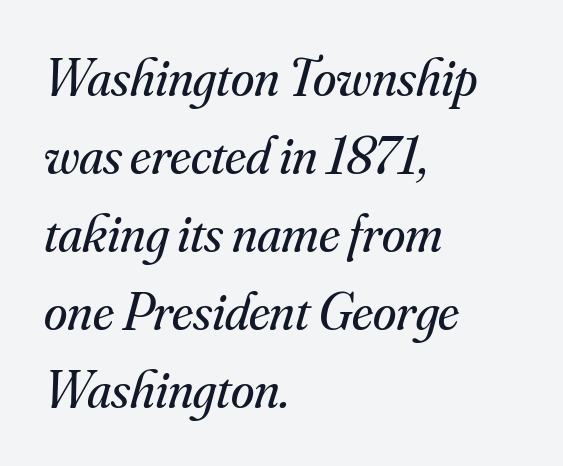
{"serif": "yes", "italic": "yes", "lean": "right", "slant_degrees": 16, "bold": "no", "weight": "regular", "width": "normal", "stroke_contrast": "medium", "x_height": "small", "monospaced": "no", "underline": "no", "align": "left", "line_spacing": "normal", "line_spacing_ratio": 1.47, "letter_spacing": "normal", "letter_spacing_em": 0.0, "glyph_px": 53}
